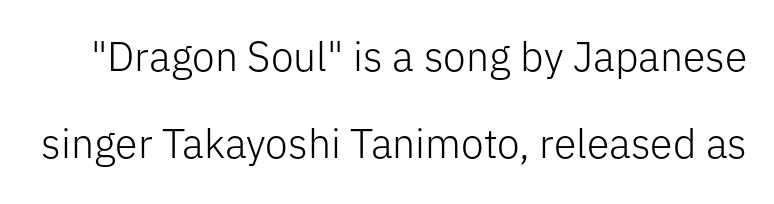
Serif or sans? Sans — the stroke terminals are bare. The foot of each line stays bare and open. In terms of posture, this sample is upright. Unbolded letterforms with no extra heft. Summary of vertical rhythm: relaxed, with wide interline spacing. The face used here is proportionally spaced, like ordinary book or web type.
